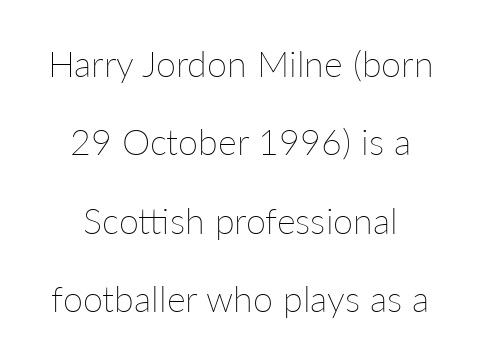
This is not heavy type; no bold has been used. Looks like regular typesetting: each glyph gets only the width it needs. Summary of vertical rhythm: relaxed, with wide interline spacing. Unmarked baselines from the first word to the last. Short note: letters normally spaced.
